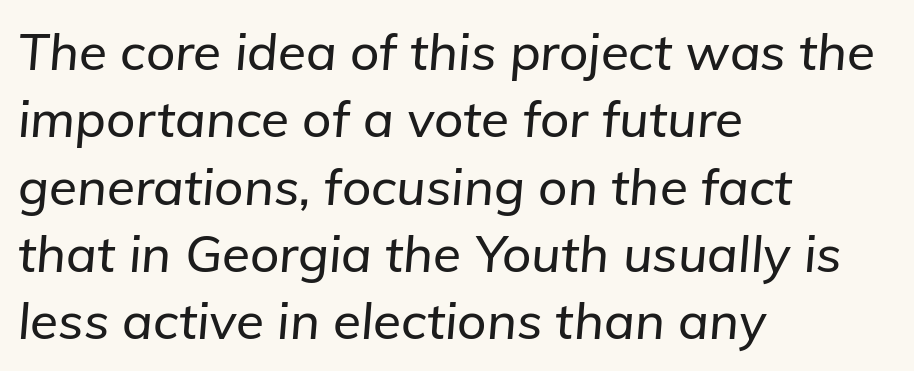
Q: Is the text italic (slanted)? A: Yes, it leans right by about 5 degrees.
Q: Is the text underlined? A: No.
Q: How is the paragraph aligned? A: Left-aligned.
Q: Is the spacing between letters normal or unusually wide? A: Normal.
Q: Is the spacing between lines tight, normal or loose? A: Normal.
Q: Width (condensed, normal, or wide)? A: Normal.
Q: Stroke contrast? A: Low.
Q: x-height? A: Medium.
Q: Monospaced? A: No.
